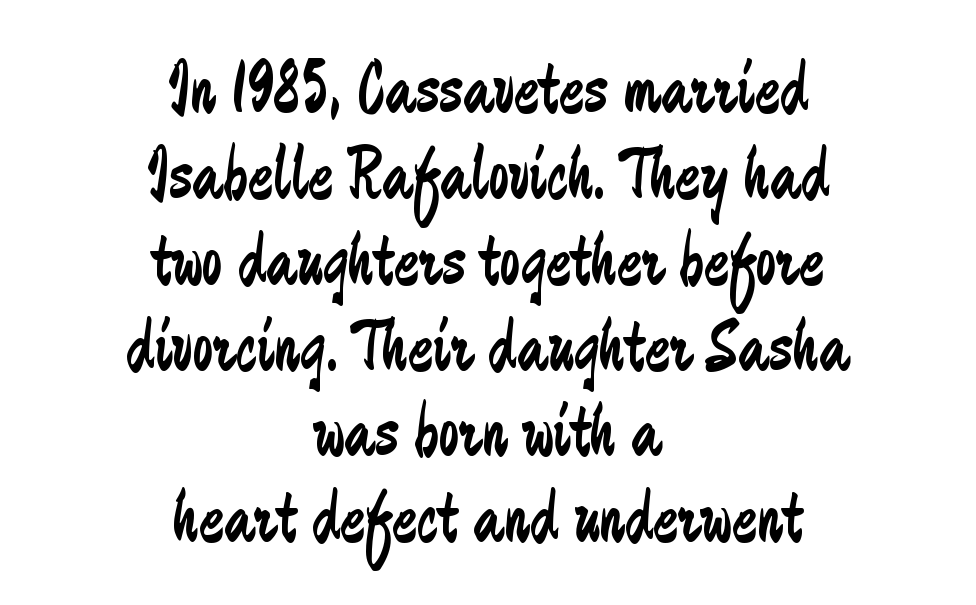
The image shows 74 px regular-weight, condensed sans-serif type; set centered, line spacing 1.16x, normal letter spacing, not underlined; low stroke contrast and a medium x-height.
